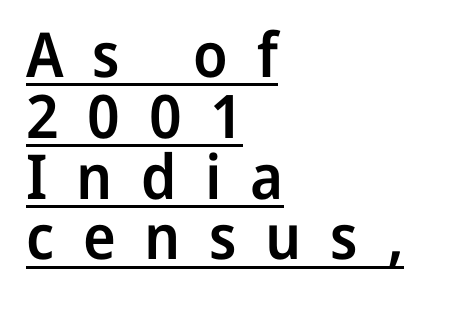
The image shows 62 px semibold sans-serif type, upright; set left-aligned, tight line spacing (0.98x), unusually wide letter spacing (+0.46 em), underlined; low stroke contrast and a medium x-height.
